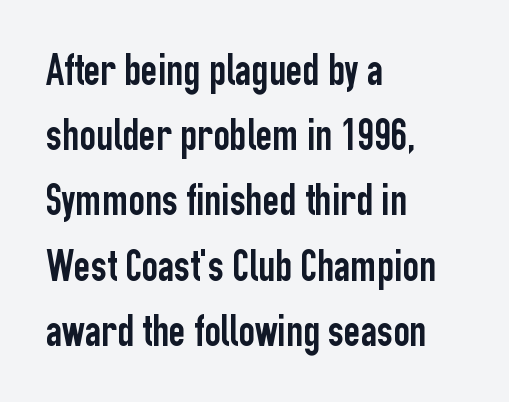
The image shows 45 px condensed sans-serif type, upright; set left-aligned, normal line spacing (1.45x), normal letter spacing, not underlined; low stroke contrast and a medium x-height.
